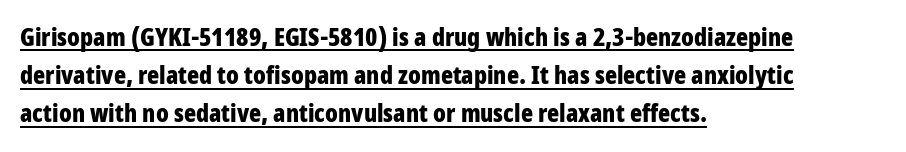
Q: Is the text bold? A: Yes.
Q: Is the text italic (slanted)? A: No, it is upright.
Q: Is the text underlined? A: Yes.
Q: How is the paragraph aligned? A: Left-aligned.
Q: Is the spacing between letters normal or unusually wide? A: Normal.
Q: Is the spacing between lines tight, normal or loose? A: Normal.
